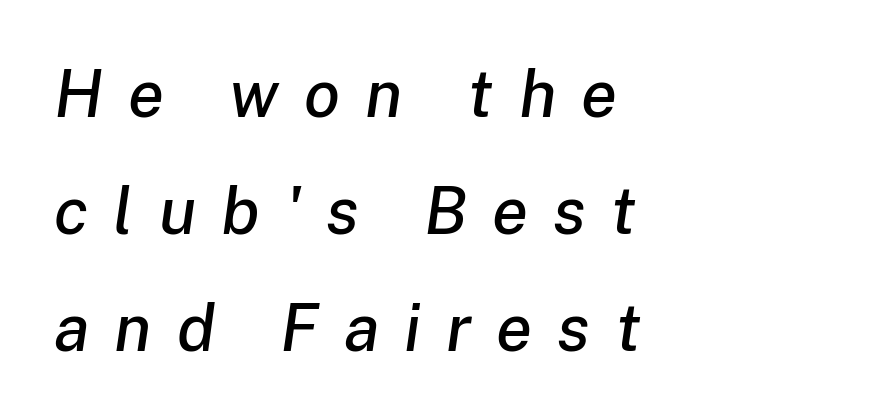
The image shows 66 px text type, italic (leaning right); set left-aligned, line spacing 1.77x, unusually wide letter spacing (+0.38 em), not underlined; low stroke contrast and a medium x-height.
